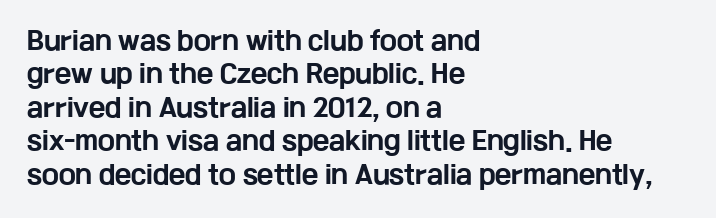
Q: Is the text bold? A: Yes.
Q: Is the text italic (slanted)? A: No, it is upright.
Q: Is the text underlined? A: No.
Q: How is the paragraph aligned? A: Left-aligned.
Q: Is the spacing between letters normal or unusually wide? A: Normal.
Q: Is the spacing between lines tight, normal or loose? A: Normal.
